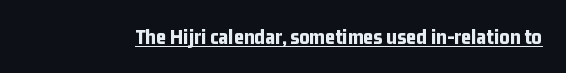
The image shows 22 px bold type, upright; set normal letter spacing, underlined.
